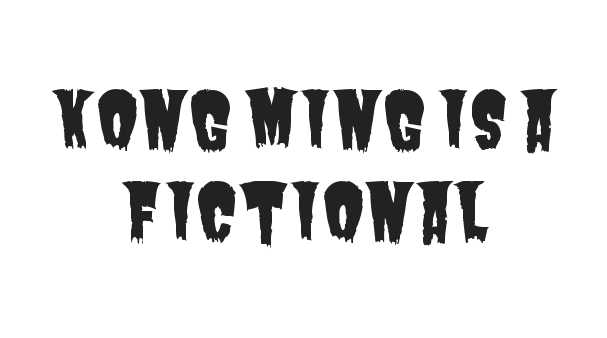
Lines of text with bare space underneath. You could call the tracking neutral — neither tight nor loose. Centered paragraph, ragged on both sides. Spacing verdict: proportional, widths tailored to each character. Check where the strokes stop: nothing finishes them off — pure sans.
